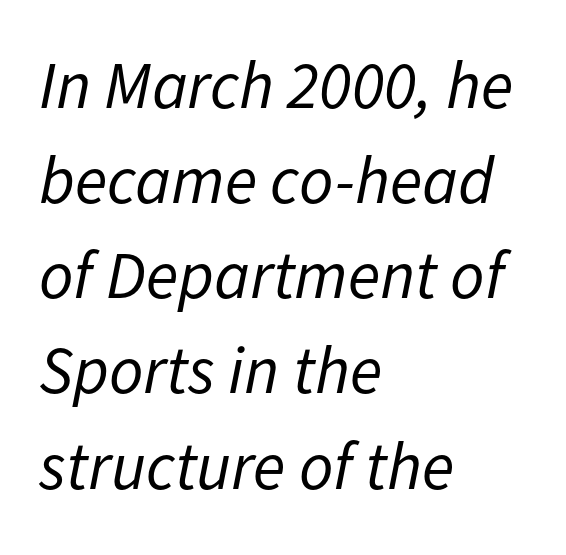
The rendering uses natural spacing where letterforms have individual widths. All the whitespace from short lines collects on the right. Is this a heavy cut? Hardly; it is regular or lighter. If you measured baseline to baseline, you'd find a middling distance. Each word holds together tightly as a unit, with standard inter-letter gaps.
